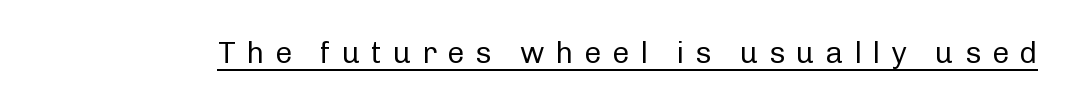
The image shows 30 px regular-weight sans-serif type, upright; set unusually wide letter spacing (+0.36 em), underlined; low stroke contrast and a medium x-height.
